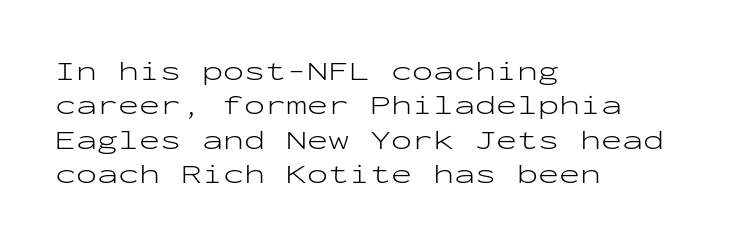
This is sans-serif lettering, the kind often seen on screens and signage. Has an underline been added? It has not. Tracking value appears to be zero — textbook default spacing. Summary of weight: not heavy and not bold.
